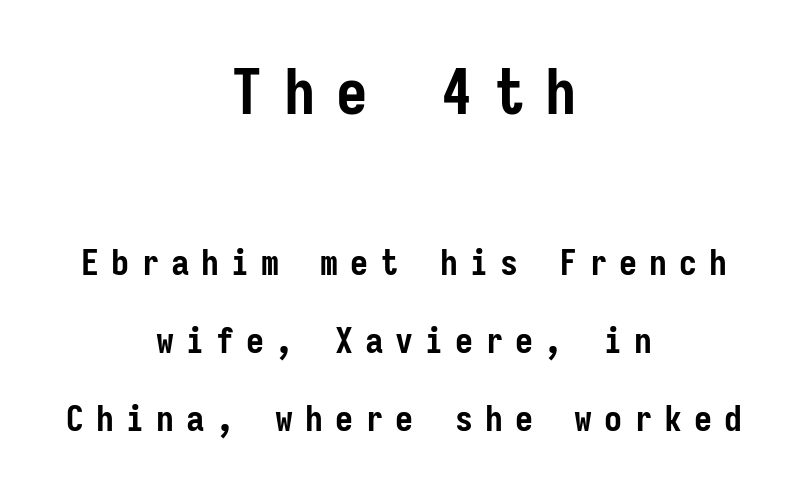
{"serif": "no", "italic": "no", "bold": "yes", "weight": "semibold", "width": "condensed", "stroke_contrast": "low", "x_height": "medium", "monospaced": "yes", "underline": "no", "align": "center", "line_spacing": "loose", "line_spacing_ratio": 2.17, "letter_spacing": "wide", "letter_spacing_em": 0.33, "larger_block": "first", "size_ratio": 1.75, "glyph_px": 63}
